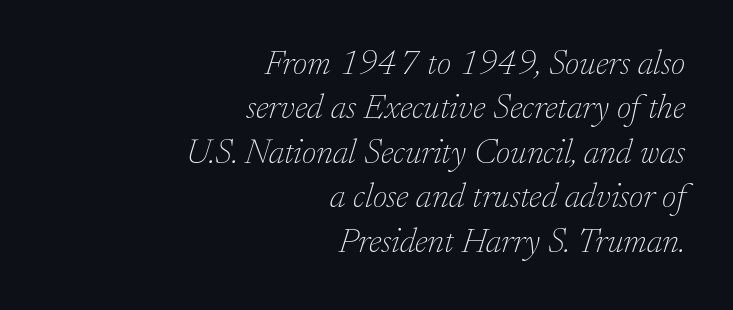
The image shows 35 px thin serif type, italic (leaning right); set right-aligned, normal line spacing (1.27x), normal letter spacing, not underlined; low stroke contrast and a small x-height.
